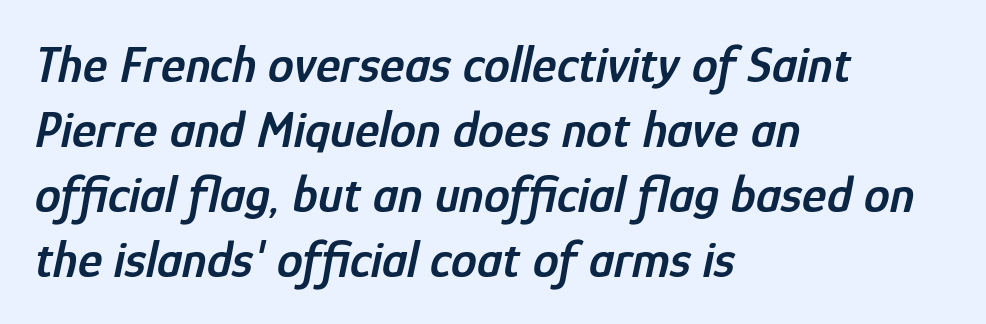
Q: Is the text bold? A: Semi-bold.
Q: Is the text italic (slanted)? A: Yes, it leans right by about 12 degrees.
Q: Is the text underlined? A: No.
Q: How is the paragraph aligned? A: Left-aligned.
Q: Is the spacing between letters normal or unusually wide? A: Normal.
Q: Is the spacing between lines tight, normal or loose? A: Normal.
Q: Width (condensed, normal, or wide)? A: Condensed.
Q: Stroke contrast? A: Low.
Q: x-height? A: Medium.
Q: Monospaced? A: No.
